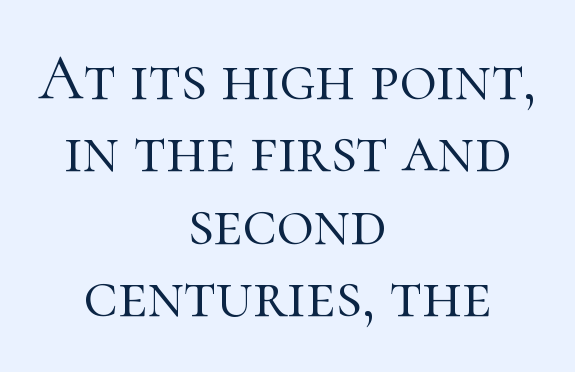
The image shows 64 px light serif type, upright; set centered, tight line spacing (1.13x), normal letter spacing, not underlined; high stroke contrast and a medium x-height.
